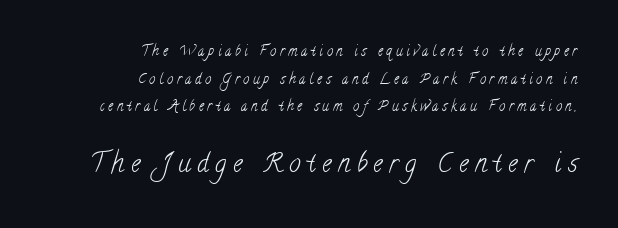
{"bold": "no", "underline": "no", "align": "right", "line_spacing": "loose", "line_spacing_ratio": 1.98, "letter_spacing": "wide", "letter_spacing_em": 0.26, "larger_block": "second", "size_ratio": 1.86, "glyph_px": 26}
